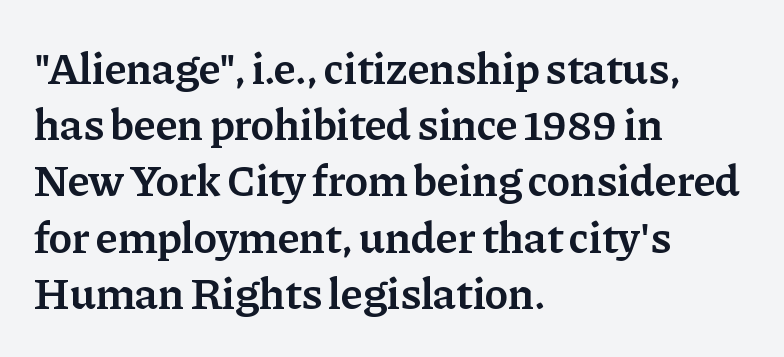
The rendering uses natural spacing where letterforms have individual widths. This rendering leaves character spacing at its baseline value. Unlike a clean sans, this face finishes its strokes with serifs. Italic? Not at all — the glyphs are vertical.
